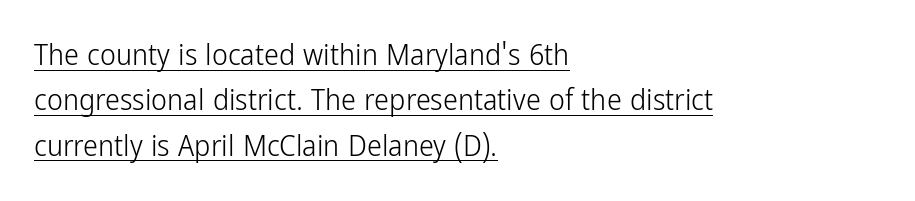
Q: Is the text bold? A: No.
Q: Is the text italic (slanted)? A: No, it is upright.
Q: Is the typeface a serif or a sans-serif typeface? A: Sans-serif.
Q: Is the text underlined? A: Yes.
Q: How is the paragraph aligned? A: Left-aligned.
Q: Is the spacing between letters normal or unusually wide? A: Normal.
Q: Is the spacing between lines tight, normal or loose? A: Normal.
Q: Width (condensed, normal, or wide)? A: Condensed.
Q: Stroke contrast? A: Low.
Q: x-height? A: Medium.
Q: Monospaced? A: No.
